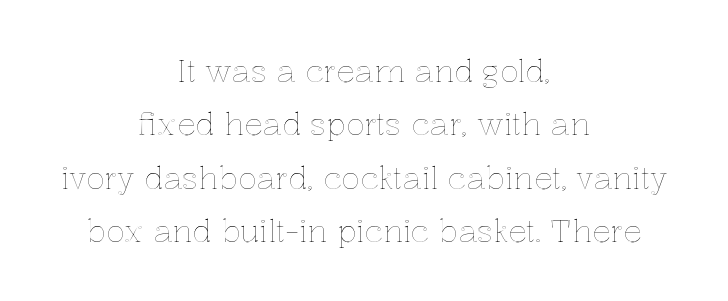
Q: Is the text italic (slanted)? A: No, it is upright.
Q: Is the text underlined? A: No.
Q: How is the paragraph aligned? A: Centered.
Q: Is the spacing between letters normal or unusually wide? A: Normal.
Q: Width (condensed, normal, or wide)? A: Normal.
Q: x-height? A: Medium.
Q: Monospaced? A: No.
